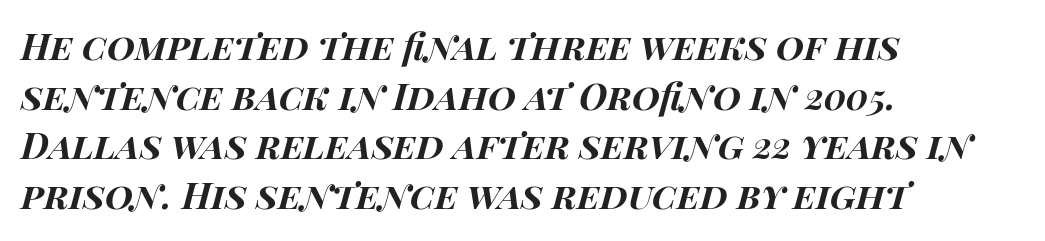
{"italic": "yes", "lean": "right", "slant_degrees": 14, "bold": "yes", "weight": "bold", "width": "wide", "stroke_contrast": "high", "x_height": "large", "monospaced": "no", "underline": "no", "align": "left", "line_spacing": "normal", "line_spacing_ratio": 1.38, "letter_spacing": "normal", "letter_spacing_em": 0.0, "glyph_px": 36}
